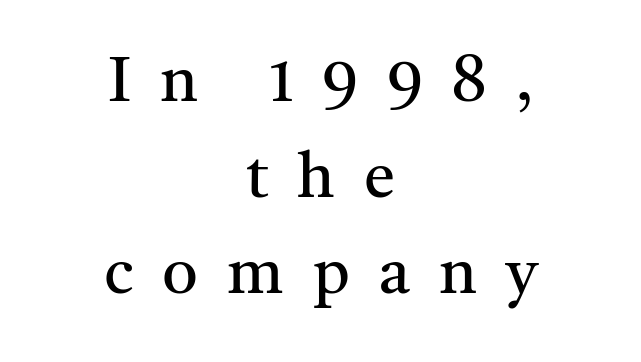
A clean baseline with only descenders dipping below it. Font category for this specimen: serif. Is this a fixed-width face? No — the glyphs have proportional, varying widths. Horizontally, the lines are justified to the midpoint only. Reading down the column, the eye jumps a familiar distance to each next line. A typesetter would call this heavily tracked-out type.
